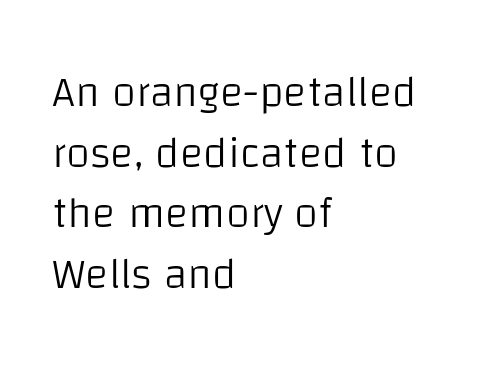
{"serif": "no", "italic": "no", "bold": "no", "weight": "light", "width": "normal", "stroke_contrast": "low", "x_height": "large", "monospaced": "no", "underline": "no", "align": "left", "line_spacing": "normal", "line_spacing_ratio": 1.38, "letter_spacing": "normal", "letter_spacing_em": 0.0, "glyph_px": 44}
